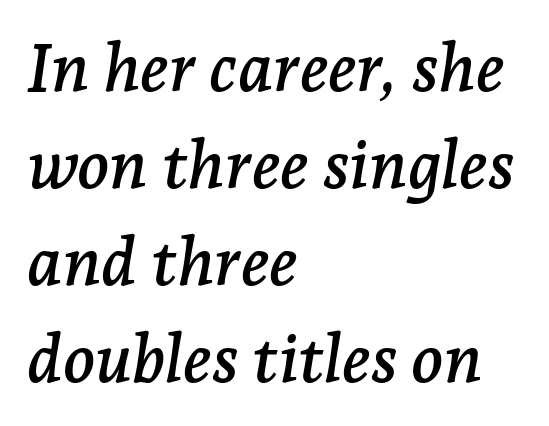
Q: Is the text italic (slanted)? A: Yes, it leans right by about 7 degrees.
Q: Is the typeface a serif or a sans-serif typeface? A: Serif.
Q: Is the text underlined? A: No.
Q: How is the paragraph aligned? A: Left-aligned.
Q: Is the spacing between letters normal or unusually wide? A: Normal.
Q: Is the spacing between lines tight, normal or loose? A: Normal.
Q: Width (condensed, normal, or wide)? A: Normal.
Q: Stroke contrast? A: Low.
Q: x-height? A: Medium.
Q: Monospaced? A: No.
